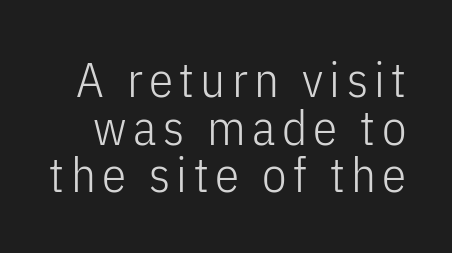
Ordinary non-slanted type is in use. This rendering features lettering with no underline. No extra ink here — the face is not bold. The passage shown is typed in a proportional face where columns would drift. Check where the strokes stop: nothing finishes them off — pure sans.
